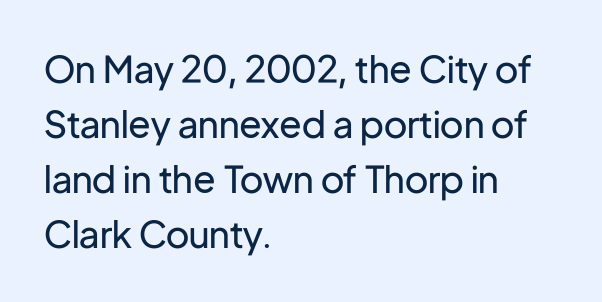
Q: Is the text bold? A: No.
Q: Is the text italic (slanted)? A: No, it is upright.
Q: Is the typeface a serif or a sans-serif typeface? A: Sans-serif.
Q: Is the text underlined? A: No.
Q: How is the paragraph aligned? A: Left-aligned.
Q: Is the spacing between letters normal or unusually wide? A: Normal.
Q: Is the spacing between lines tight, normal or loose? A: Normal.
Q: Width (condensed, normal, or wide)? A: Normal.
Q: Stroke contrast? A: Low.
Q: x-height? A: Medium.
Q: Monospaced? A: No.
